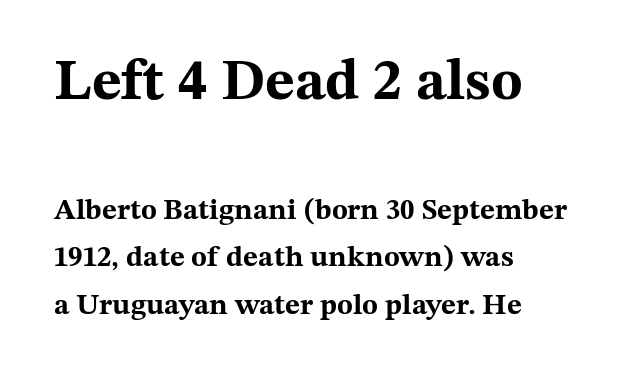
Q: Is the text bold? A: Yes.
Q: Is the text italic (slanted)? A: No, it is upright.
Q: Is the typeface a serif or a sans-serif typeface? A: Serif.
Q: Is the text underlined? A: No.
Q: How is the paragraph aligned? A: Left-aligned.
Q: Is the spacing between letters normal or unusually wide? A: Normal.
Q: Is the spacing between lines tight, normal or loose? A: Normal.
Q: Which block of text is set in a larger size, the first (top) or the second (bottom)? A: The first (top) one.
Q: Width (condensed, normal, or wide)? A: Wide.
Q: Stroke contrast? A: Medium.
Q: x-height? A: Medium.
Q: Monospaced? A: No.
